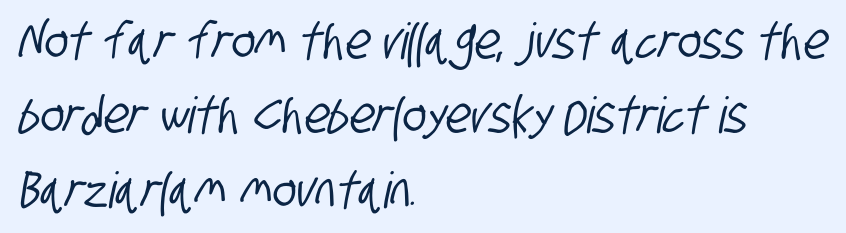
The image shows 50 px condensed sans-serif type; set left-aligned, normal line spacing (1.49x), normal letter spacing, not underlined; low stroke contrast and a large x-height.
